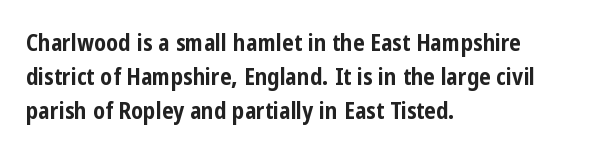
The image shows 23 px bold type, upright; set left-aligned, normal line spacing (1.47x), normal letter spacing, not underlined.
